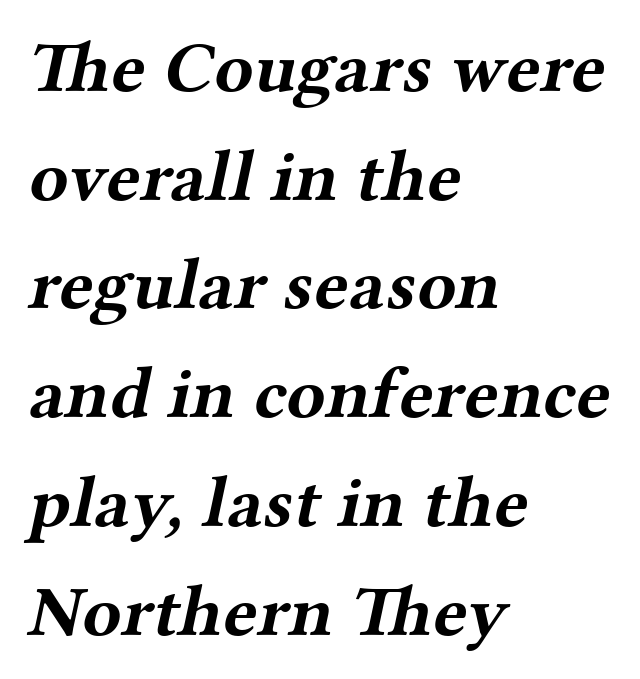
{"serif": "yes", "bold": "yes", "weight": "bold", "width": "wide", "stroke_contrast": "medium", "x_height": "medium", "monospaced": "no", "underline": "no", "align": "left", "line_spacing": "normal", "line_spacing_ratio": 1.51, "letter_spacing": "normal", "letter_spacing_em": 0.0, "glyph_px": 72}
